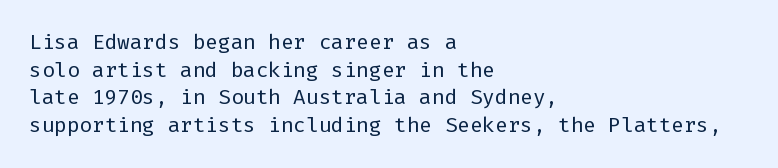
The image shows 21 px text type, upright; set left-aligned, normal line spacing (1.32x), normal letter spacing, not underlined.
